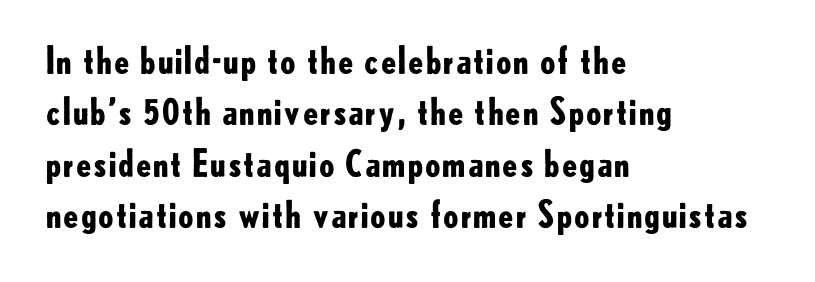
{"serif": "no", "italic": "no", "bold": "yes", "weight": "bold", "width": "normal", "stroke_contrast": "low", "x_height": "small", "monospaced": "no", "underline": "no", "align": "left", "line_spacing": "normal", "line_spacing_ratio": 1.43, "letter_spacing": "normal", "letter_spacing_em": 0.0, "glyph_px": 36}
